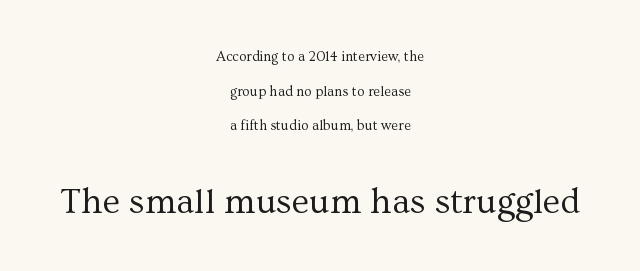
Q: Is the text bold? A: No.
Q: Is the text italic (slanted)? A: No, it is upright.
Q: Is the typeface a serif or a sans-serif typeface? A: Serif.
Q: Is the text underlined? A: No.
Q: How is the paragraph aligned? A: Centered.
Q: Is the spacing between letters normal or unusually wide? A: Normal.
Q: Is the spacing between lines tight, normal or loose? A: Loose.
Q: Which block of text is set in a larger size, the first (top) or the second (bottom)? A: The second (bottom) one.
Q: Width (condensed, normal, or wide)? A: Normal.
Q: Stroke contrast? A: Medium.
Q: x-height? A: Medium.
Q: Monospaced? A: No.
